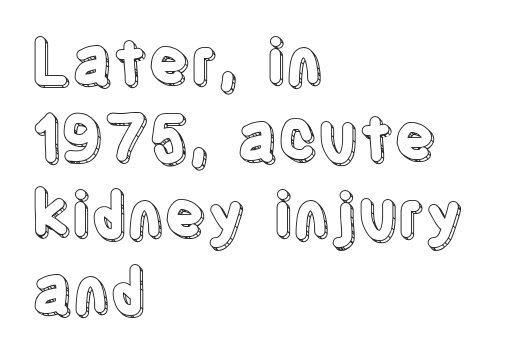
The image shows 62 px condensed type, upright; set left-aligned, line spacing 1.23x, normal letter spacing, not underlined; a large x-height.
